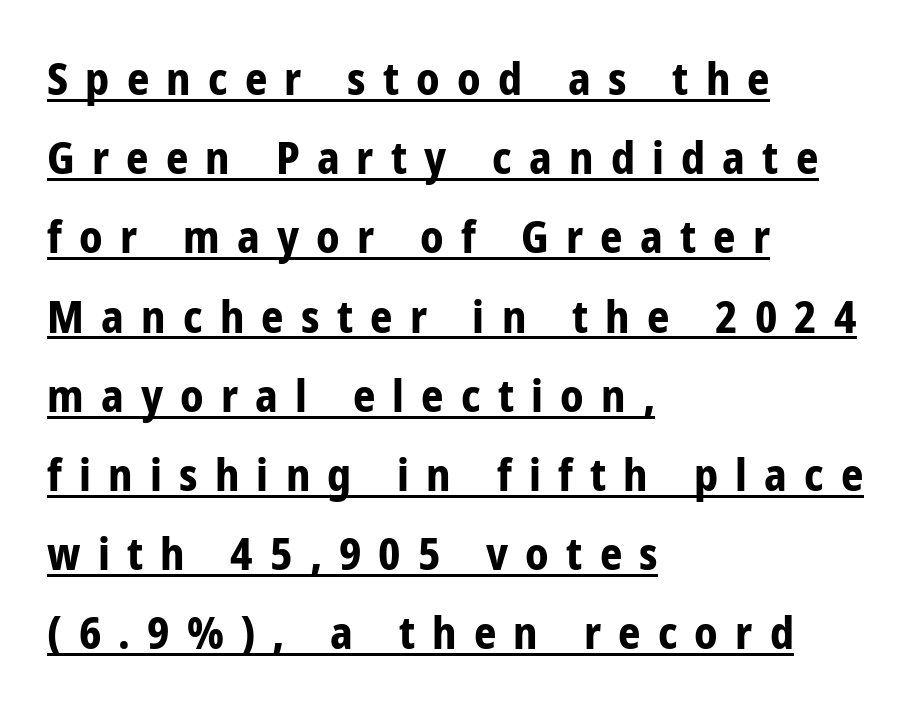
Q: Is the text bold? A: Yes.
Q: Is the text italic (slanted)? A: No, it is upright.
Q: Is the typeface a serif or a sans-serif typeface? A: Sans-serif.
Q: Is the text underlined? A: Yes.
Q: How is the paragraph aligned? A: Left-aligned.
Q: Is the spacing between letters normal or unusually wide? A: Unusually wide.
Q: Width (condensed, normal, or wide)? A: Condensed.
Q: Stroke contrast? A: Low.
Q: x-height? A: Medium.
Q: Monospaced? A: No.
